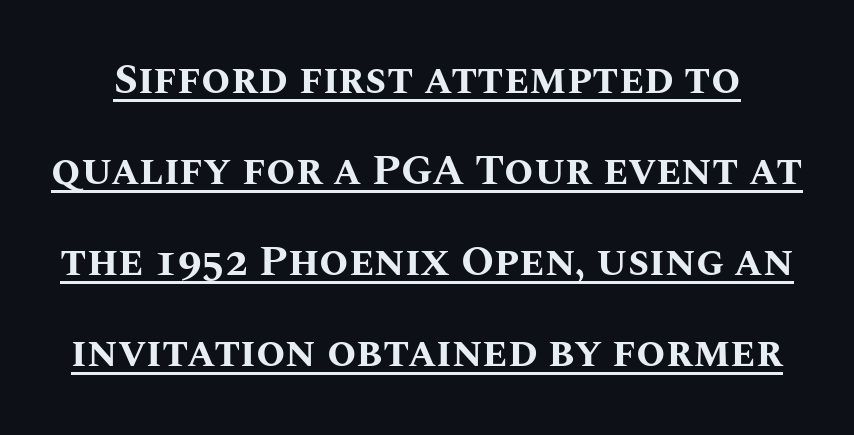
{"italic": "no", "bold": "yes", "weight": "bold", "width": "normal", "stroke_contrast": "medium", "x_height": "large", "monospaced": "no", "underline": "yes", "line_spacing": "loose", "line_spacing_ratio": 2.17, "letter_spacing": "normal", "letter_spacing_em": 0.0, "glyph_px": 42}
